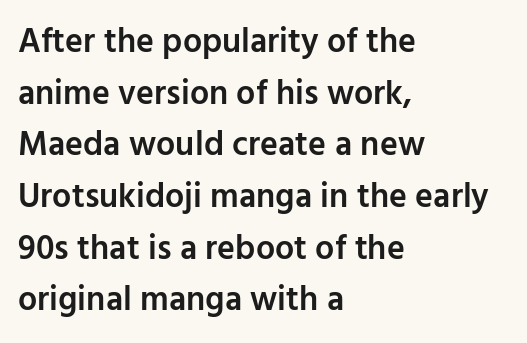
Q: Is the text bold? A: Semi-bold.
Q: Is the text italic (slanted)? A: No, it is upright.
Q: Is the typeface a serif or a sans-serif typeface? A: Sans-serif.
Q: Is the text underlined? A: No.
Q: How is the paragraph aligned? A: Left-aligned.
Q: Is the spacing between letters normal or unusually wide? A: Normal.
Q: Is the spacing between lines tight, normal or loose? A: Normal.
Q: Width (condensed, normal, or wide)? A: Normal.
Q: Stroke contrast? A: Low.
Q: x-height? A: Medium.
Q: Monospaced? A: No.
